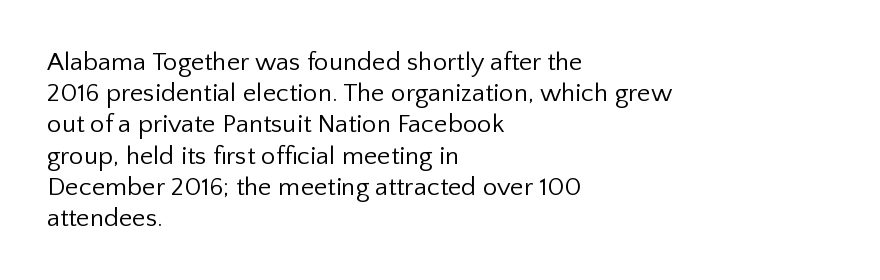
The image shows 26 px text type, upright; set left-aligned, line spacing 1.2x, normal letter spacing, not underlined.
